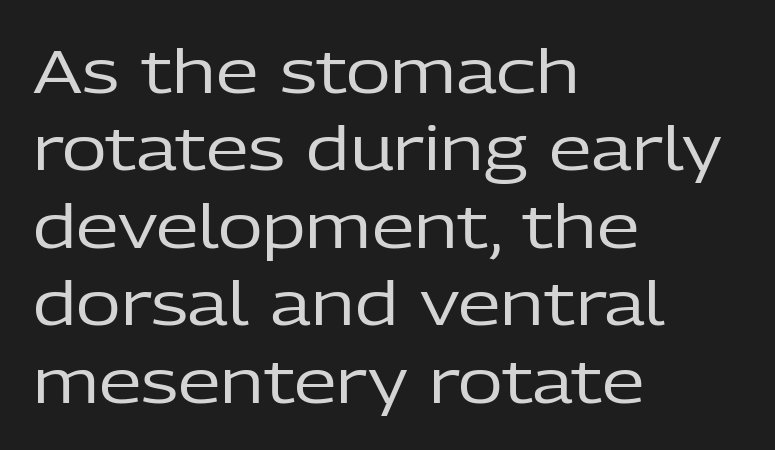
Q: Is the text bold? A: No.
Q: Is the text italic (slanted)? A: No, it is upright.
Q: Is the typeface a serif or a sans-serif typeface? A: Sans-serif.
Q: Is the text underlined? A: No.
Q: How is the paragraph aligned? A: Left-aligned.
Q: Is the spacing between letters normal or unusually wide? A: Normal.
Q: Is the spacing between lines tight, normal or loose? A: Normal.
Q: Width (condensed, normal, or wide)? A: Normal.
Q: Stroke contrast? A: Low.
Q: x-height? A: Medium.
Q: Monospaced? A: No.
